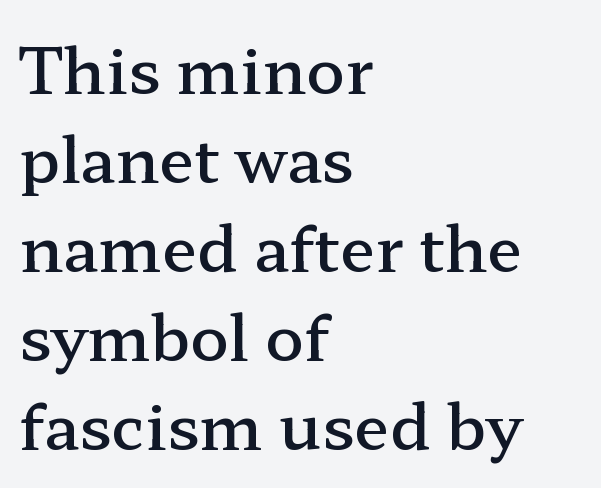
{"serif": "yes", "italic": "no", "bold": "semi", "weight": "semibold", "width": "wide", "stroke_contrast": "low", "x_height": "medium", "monospaced": "no", "underline": "no", "align": "left", "line_spacing": "normal", "line_spacing_ratio": 1.39, "letter_spacing": "normal", "letter_spacing_em": 0.0, "glyph_px": 64}
